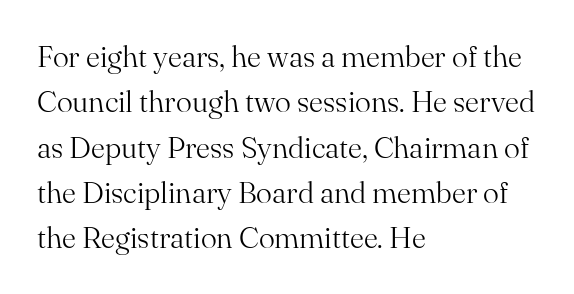
{"serif": "yes", "italic": "no", "bold": "no", "weight": "light", "width": "normal", "stroke_contrast": "medium", "x_height": "small", "monospaced": "no", "underline": "no", "align": "left", "line_spacing": "normal", "line_spacing_ratio": 1.51, "letter_spacing": "normal", "letter_spacing_em": 0.0, "glyph_px": 30}
